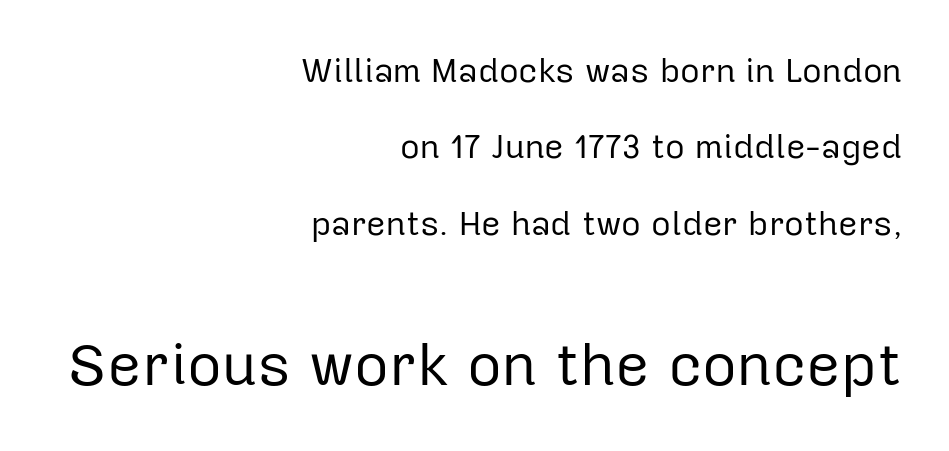
The image shows 60 px regular-weight sans-serif type, upright; set right-aligned, loose line spacing (2.25x), normal letter spacing, not underlined; the second (bottom) block is 1.76x larger; low stroke contrast and a medium x-height.
